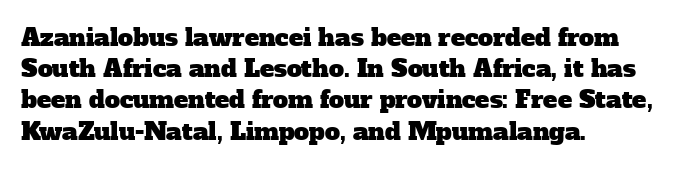
Q: Is the text underlined? A: No.
Q: How is the paragraph aligned? A: Left-aligned.
Q: Is the spacing between letters normal or unusually wide? A: Normal.
Q: Is the spacing between lines tight, normal or loose? A: Normal.
